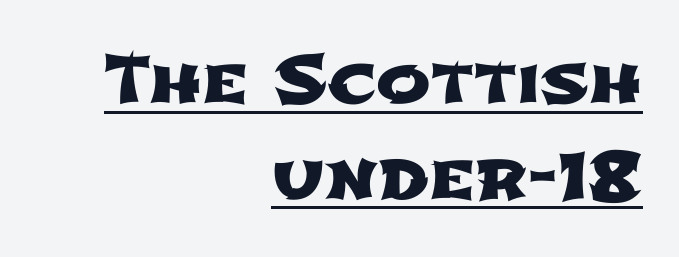
Q: Is the typeface a serif or a sans-serif typeface? A: Sans-serif.
Q: Is the text underlined? A: Yes.
Q: How is the paragraph aligned? A: Right-aligned.
Q: Is the spacing between letters normal or unusually wide? A: Normal.
Q: Is the spacing between lines tight, normal or loose? A: Normal.
Q: Width (condensed, normal, or wide)? A: Wide.
Q: Stroke contrast? A: Low.
Q: x-height? A: Medium.
Q: Monospaced? A: No.
